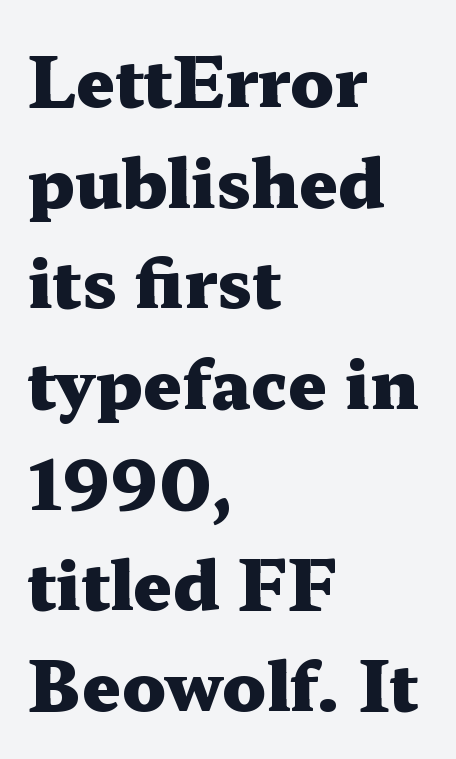
The image shows 68 px heavy, wide serif type, upright; set left-aligned, normal line spacing (1.48x), normal letter spacing, not underlined; medium stroke contrast and a medium x-height.
